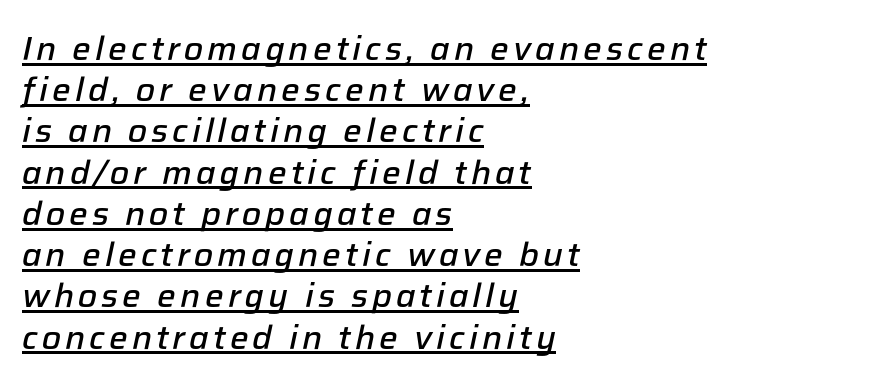
One-word summary of the alignment: left. These lines are rendered in a variable-pitch font. The rendering uses a semibold face; strokes are thickened but not to full bold. Is there much room between lines? A standard amount, neither cramped nor airy.
